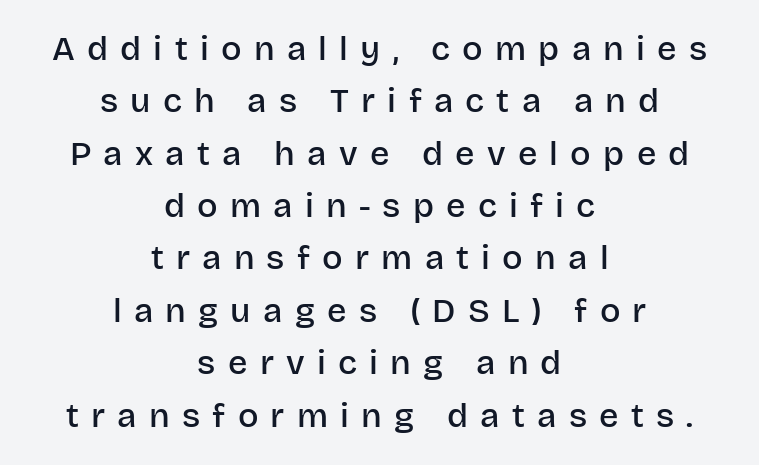
{"serif": "no", "italic": "no", "bold": "semi", "weight": "semibold", "width": "normal", "stroke_contrast": "low", "x_height": "large", "monospaced": "no", "underline": "no", "align": "center", "line_spacing": "normal", "line_spacing_ratio": 1.54, "letter_spacing": "wide", "letter_spacing_em": 0.36, "glyph_px": 34}
